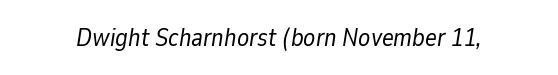
The image shows 25 px text type, italic (leaning right); set normal letter spacing, not underlined.
